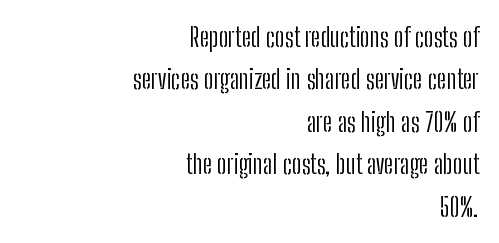
{"italic": "no", "bold": "no", "underline": "no", "align": "right", "line_spacing": "normal", "line_spacing_ratio": 1.57, "letter_spacing": "normal", "letter_spacing_em": 0.0, "glyph_px": 27}
